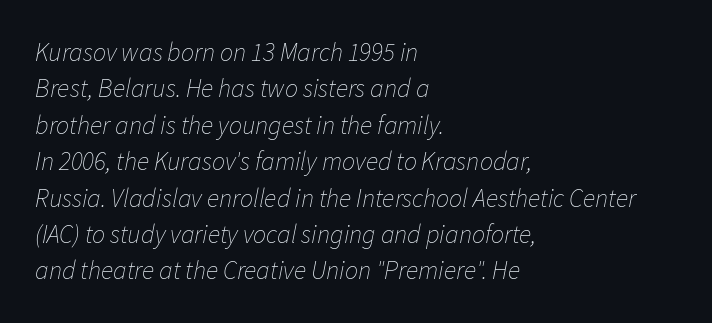
Q: Is the text bold? A: No.
Q: Is the text italic (slanted)? A: Yes, it leans right by about 11 degrees.
Q: Is the text underlined? A: No.
Q: How is the paragraph aligned? A: Left-aligned.
Q: Is the spacing between letters normal or unusually wide? A: Normal.
Q: Is the spacing between lines tight, normal or loose? A: Normal.
